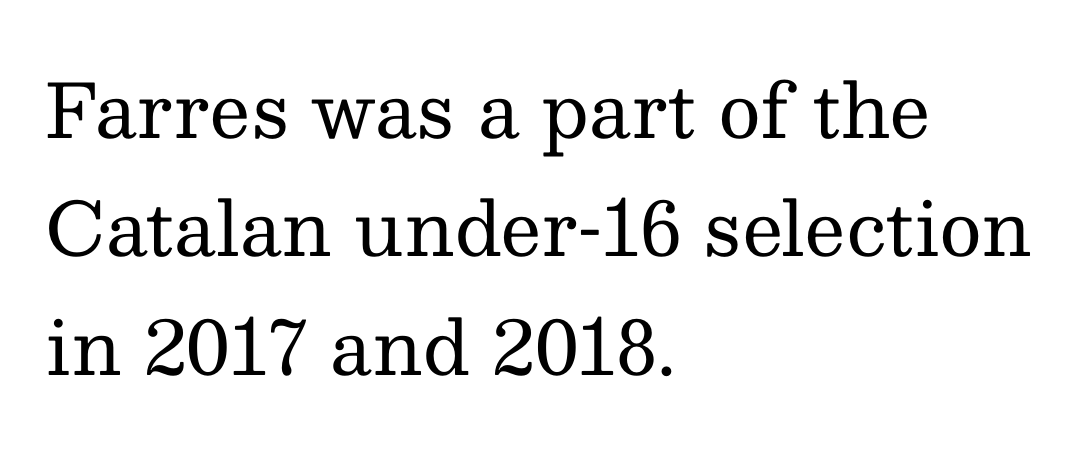
The image shows 74 px regular-weight serif type, upright; set left-aligned, normal line spacing (1.6x), normal letter spacing, not underlined; medium stroke contrast and a medium x-height.
